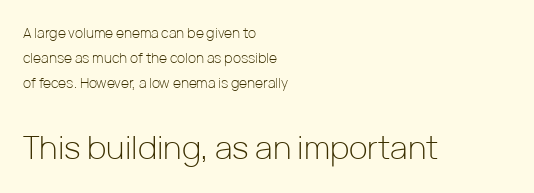
The designer gave the closing block more size than the opening block. Serifs: no, the terminals of the letterforms are clean. Clear beneath every line of the passage. Does the copy run flush right? No — it runs flush left.
